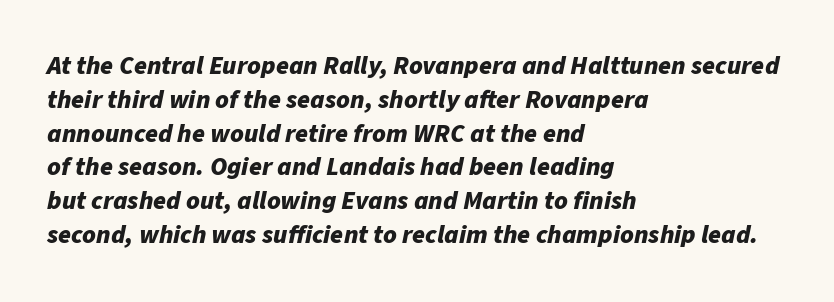
{"italic": "yes", "lean": "right", "slant_degrees": 11, "bold": "yes", "underline": "no", "align": "left", "line_spacing": "normal", "line_spacing_ratio": 1.3, "letter_spacing": "normal", "letter_spacing_em": 0.0, "glyph_px": 26}
